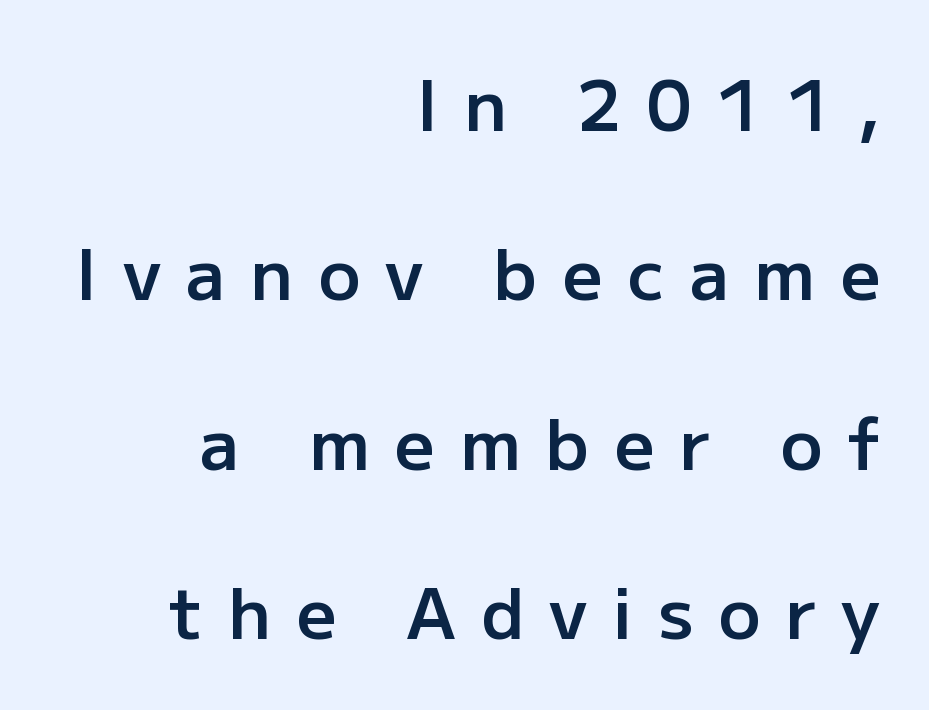
Q: Is the text bold? A: Semi-bold.
Q: Is the text italic (slanted)? A: No, it is upright.
Q: Is the typeface a serif or a sans-serif typeface? A: Sans-serif.
Q: Is the text underlined? A: No.
Q: How is the paragraph aligned? A: Right-aligned.
Q: Is the spacing between letters normal or unusually wide? A: Unusually wide.
Q: Is the spacing between lines tight, normal or loose? A: Loose.
Q: Width (condensed, normal, or wide)? A: Normal.
Q: Stroke contrast? A: Low.
Q: x-height? A: Medium.
Q: Monospaced? A: No.
